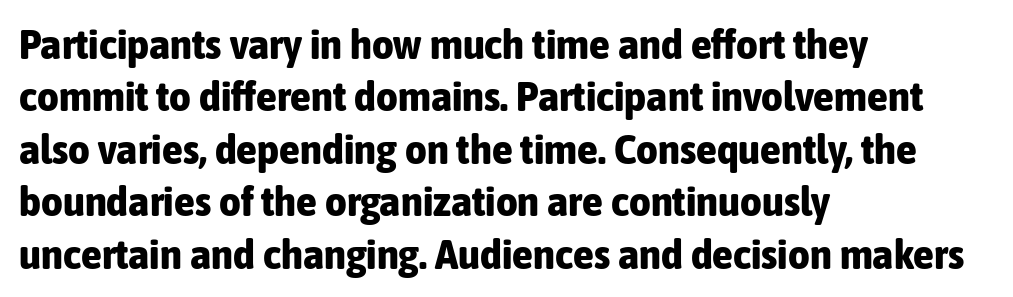
{"serif": "no", "italic": "no", "bold": "yes", "weight": "bold", "width": "condensed", "stroke_contrast": "low", "x_height": "medium", "monospaced": "no", "underline": "no", "align": "left", "line_spacing": "normal", "line_spacing_ratio": 1.25, "letter_spacing": "normal", "letter_spacing_em": 0.0, "glyph_px": 42}
